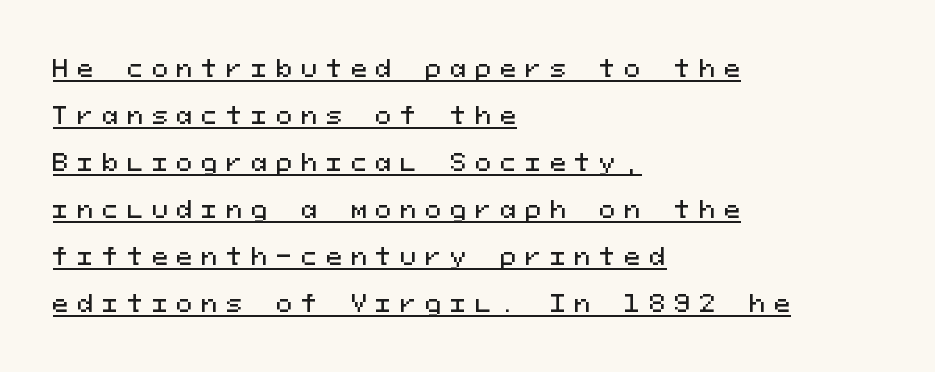
The image shows 24 px text type, upright; set left-aligned, loose line spacing (1.96x), unusually wide letter spacing (+0.37 em), underlined.
